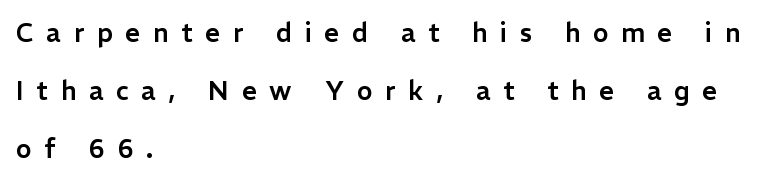
{"italic": "no", "underline": "no", "align": "left", "line_spacing": "loose", "line_spacing_ratio": 2.23, "letter_spacing": "wide", "letter_spacing_em": 0.49, "glyph_px": 26}
